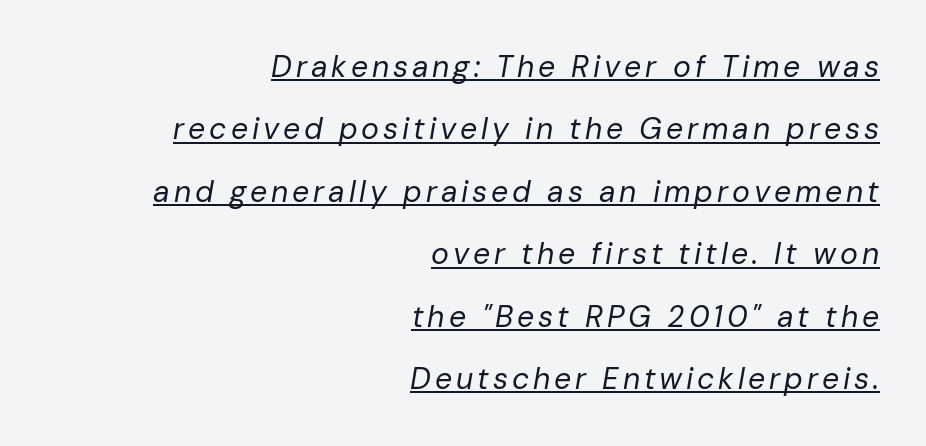
{"italic": "yes", "lean": "right", "slant_degrees": 10, "bold": "no", "weight": "regular", "width": "normal", "stroke_contrast": "low", "x_height": "medium", "monospaced": "no", "underline": "yes", "align": "right", "line_spacing": "loose", "line_spacing_ratio": 2.08, "glyph_px": 30}
